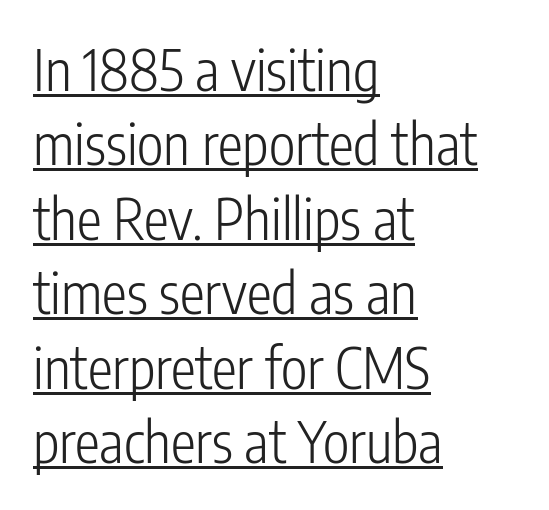
{"serif": "no", "italic": "no", "bold": "no", "weight": "light", "width": "condensed", "stroke_contrast": "low", "x_height": "medium", "monospaced": "no", "underline": "yes", "align": "left", "line_spacing": "normal", "line_spacing_ratio": 1.33, "letter_spacing": "normal", "letter_spacing_em": 0.0, "glyph_px": 56}
